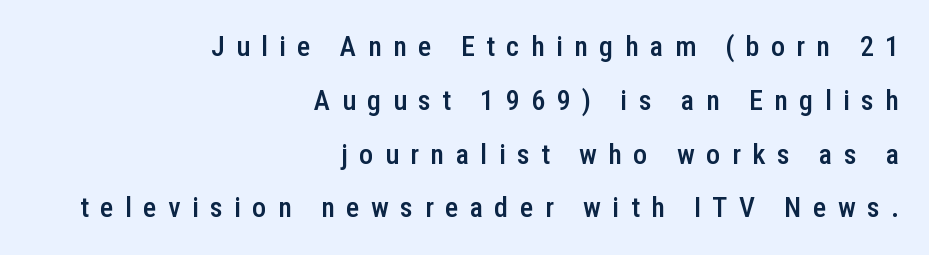
Q: Is the text bold? A: Semi-bold.
Q: Is the text italic (slanted)? A: No, it is upright.
Q: Is the typeface a serif or a sans-serif typeface? A: Sans-serif.
Q: Is the text underlined? A: No.
Q: How is the paragraph aligned? A: Right-aligned.
Q: Is the spacing between letters normal or unusually wide? A: Unusually wide.
Q: Is the spacing between lines tight, normal or loose? A: Loose.
Q: Width (condensed, normal, or wide)? A: Condensed.
Q: Stroke contrast? A: Low.
Q: x-height? A: Medium.
Q: Monospaced? A: No.
